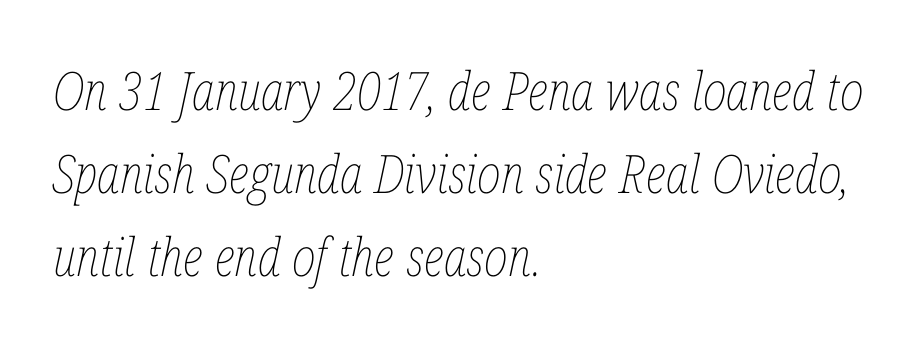
The image shows 53 px thin, condensed type, italic (leaning right); set left-aligned, normal line spacing (1.57x), normal letter spacing, not underlined; low stroke contrast and a medium x-height.
